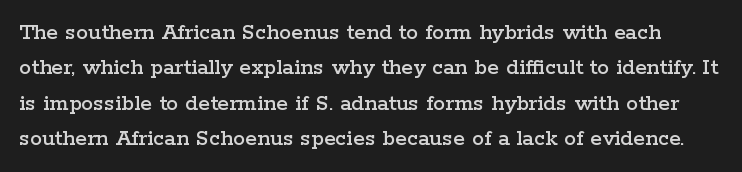
Q: Is the text italic (slanted)? A: No, it is upright.
Q: Is the text underlined? A: No.
Q: Is the spacing between letters normal or unusually wide? A: Normal.
Q: Is the spacing between lines tight, normal or loose? A: Normal.
